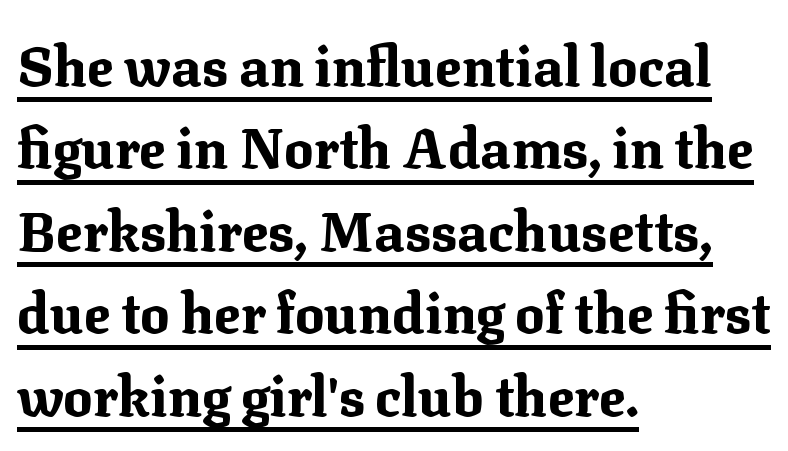
{"serif": "yes", "italic": "no", "bold": "yes", "weight": "bold", "width": "normal", "stroke_contrast": "medium", "x_height": "medium", "monospaced": "no", "underline": "yes", "align": "left", "line_spacing": "normal", "line_spacing_ratio": 1.5, "letter_spacing": "normal", "letter_spacing_em": 0.0, "glyph_px": 55}
